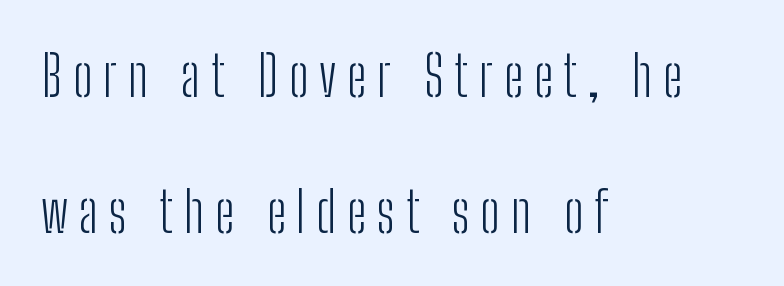
Q: Is the text bold? A: No.
Q: Is the text italic (slanted)? A: No, it is upright.
Q: Is the typeface a serif or a sans-serif typeface? A: Sans-serif.
Q: Is the text underlined? A: No.
Q: How is the paragraph aligned? A: Left-aligned.
Q: Is the spacing between lines tight, normal or loose? A: Loose.
Q: Width (condensed, normal, or wide)? A: Condensed.
Q: Stroke contrast? A: Low.
Q: x-height? A: Medium.
Q: Monospaced? A: No.
